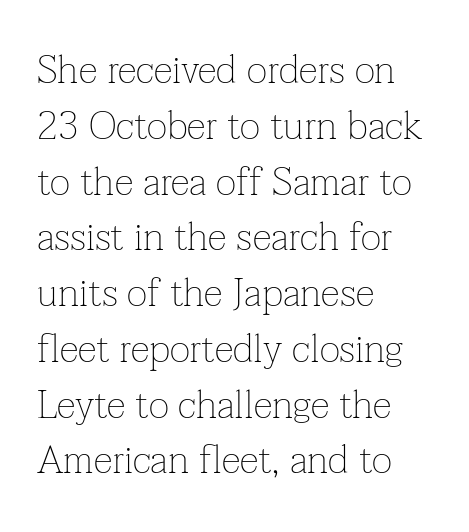
No extra ink here — the face is not bold. Font category for this specimen: serif. Quick note: not italic, upright. Letter spacing: default. These lines are rendered in a variable-pitch font. Normally led — the rows are evenly, conventionally spaced.
